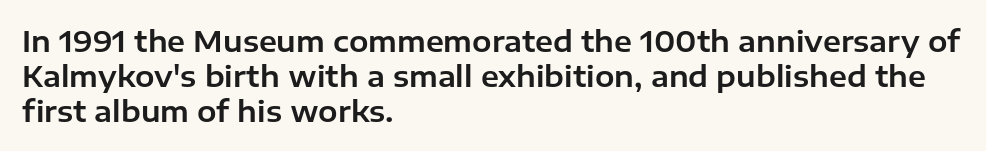
The image shows 29 px sans-serif type, upright; set left-aligned, line spacing 1.2x, normal letter spacing, not underlined; low stroke contrast and a medium x-height.
